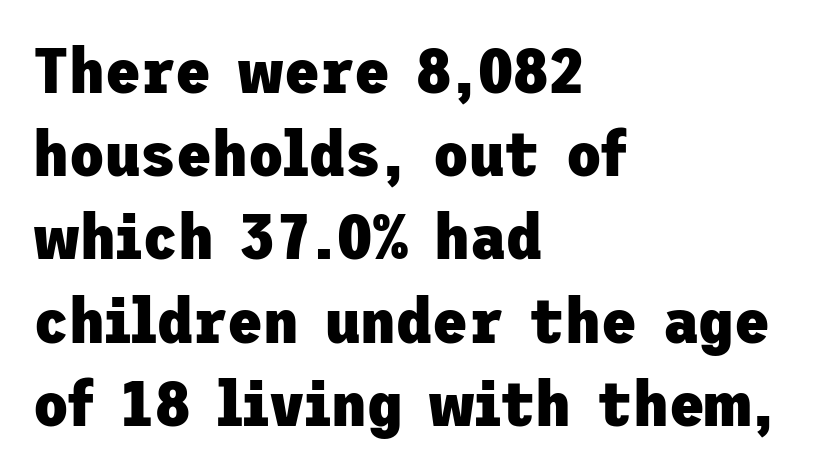
The image shows 65 px heavy sans-serif type, upright; set left-aligned, normal line spacing (1.28x), normal letter spacing, not underlined; low stroke contrast and a medium x-height.
